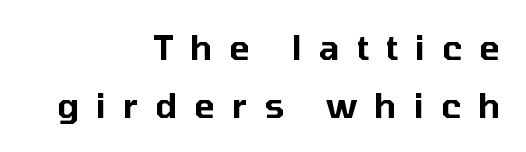
Q: Is the text italic (slanted)? A: No, it is upright.
Q: Is the typeface a serif or a sans-serif typeface? A: Sans-serif.
Q: Is the text underlined? A: No.
Q: How is the paragraph aligned? A: Right-aligned.
Q: Is the spacing between letters normal or unusually wide? A: Unusually wide.
Q: Width (condensed, normal, or wide)? A: Normal.
Q: Stroke contrast? A: Low.
Q: x-height? A: Medium.
Q: Monospaced? A: No.
